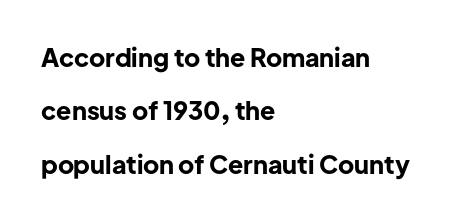
Q: Is the text bold? A: Yes.
Q: Is the text italic (slanted)? A: No, it is upright.
Q: Is the text underlined? A: No.
Q: How is the paragraph aligned? A: Left-aligned.
Q: Is the spacing between letters normal or unusually wide? A: Normal.
Q: Is the spacing between lines tight, normal or loose? A: Loose.
